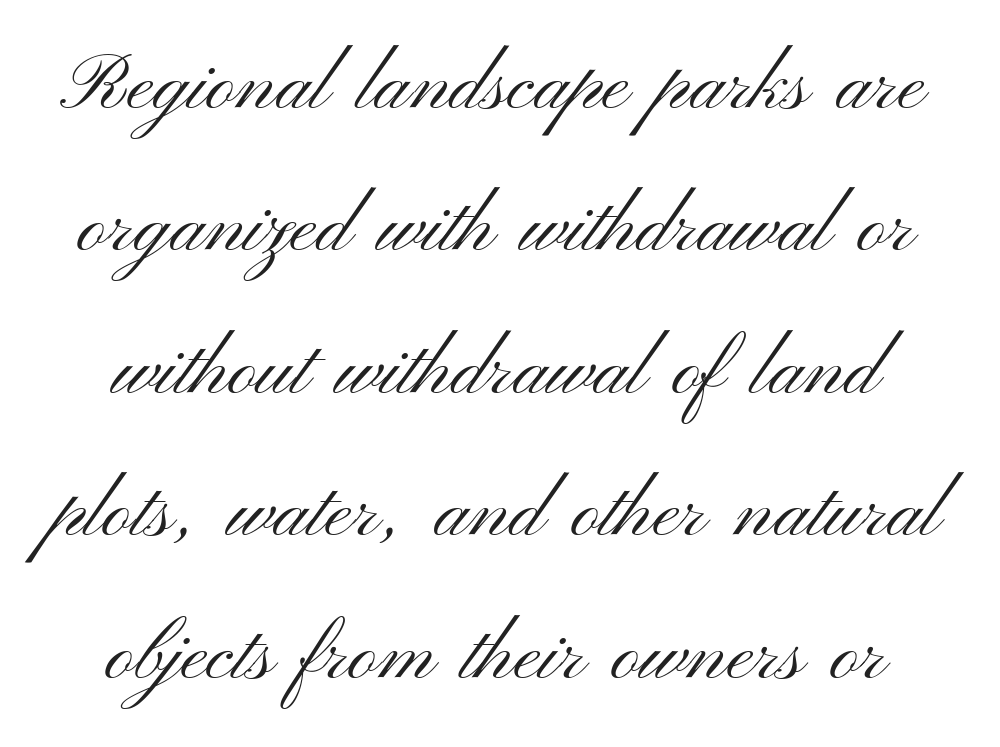
Observe the ordinary spacing: letters are neighbours, not strangers. Spacing verdict: proportional, widths tailored to each character. The rendering shows plain stroke endings on the letterforms — a sans-serif design.
